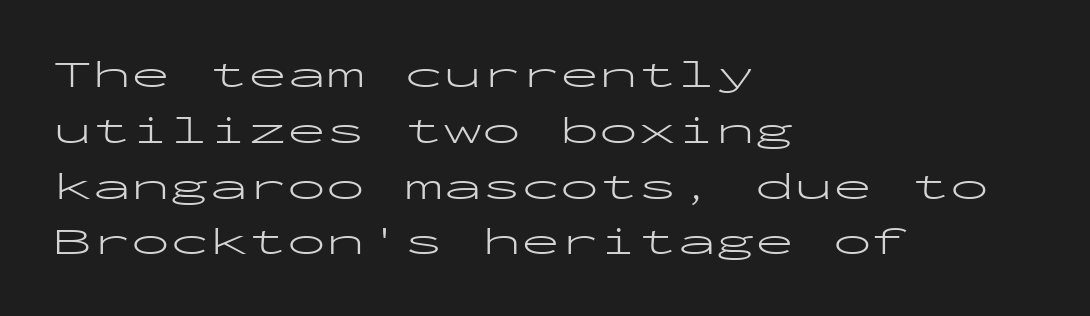
The image shows 39 px light, wide sans-serif type, upright, monospaced; set left-aligned, normal line spacing (1.43x), normal letter spacing, not underlined; low stroke contrast and a medium x-height.
